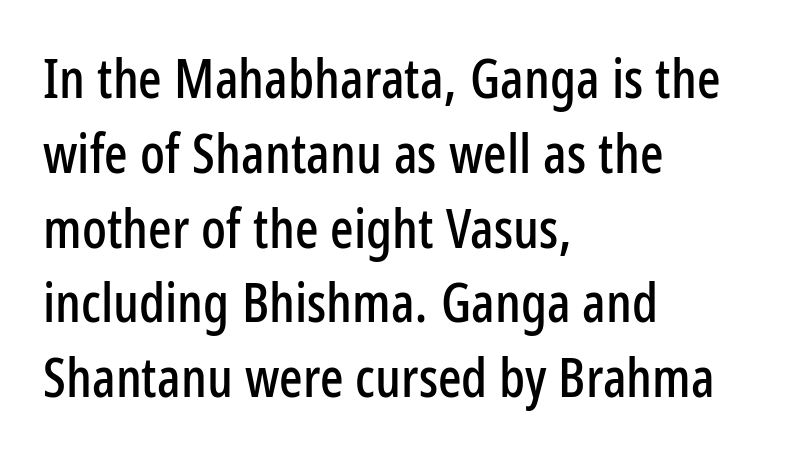
{"serif": "no", "italic": "no", "width": "condensed", "stroke_contrast": "low", "x_height": "medium", "monospaced": "no", "underline": "no", "align": "left", "line_spacing": "normal", "line_spacing_ratio": 1.36, "letter_spacing": "normal", "letter_spacing_em": 0.0, "glyph_px": 55}
